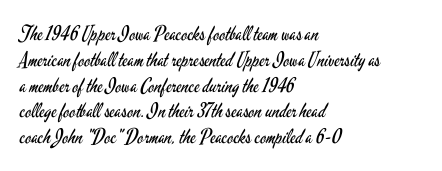
Q: Is the text bold? A: No.
Q: Is the text italic (slanted)? A: Yes.
Q: Is the text underlined? A: No.
Q: How is the paragraph aligned? A: Left-aligned.
Q: Is the spacing between letters normal or unusually wide? A: Normal.
Q: Is the spacing between lines tight, normal or loose? A: Normal.
